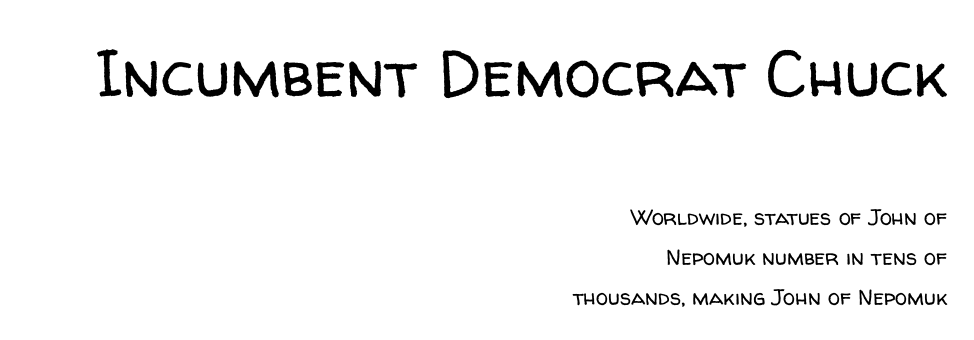
The image shows 66 px regular-weight sans-serif type, upright; set right-aligned, line spacing 1.83x, normal letter spacing, not underlined; the first (top) block is 3.0x larger; low stroke contrast and a medium x-height.
